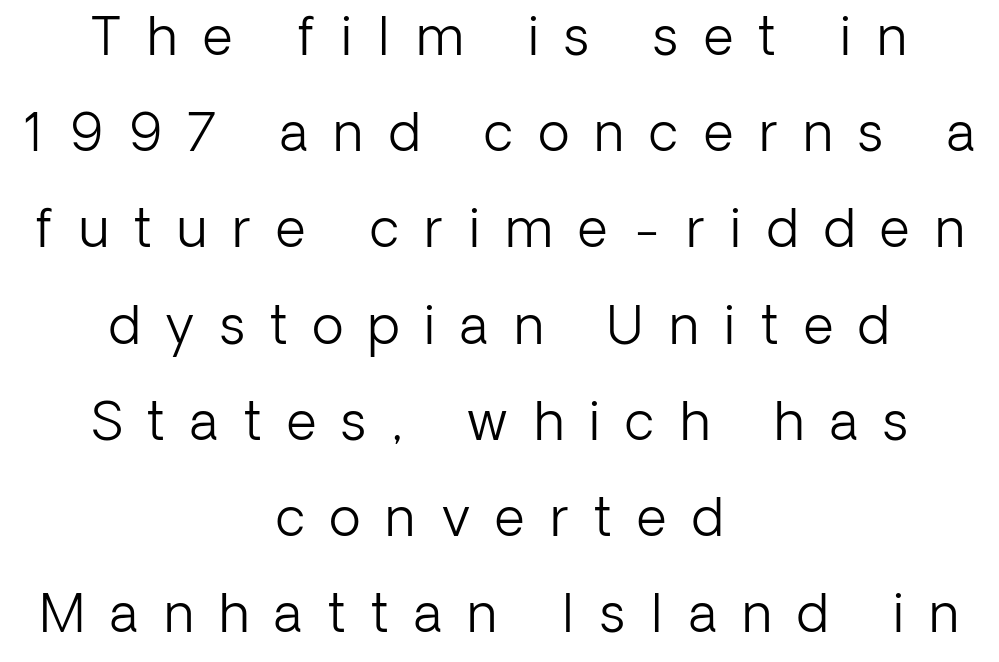
Characters follow at a spacing far wider than the type designer built in. The font is comparable to plain body text, perhaps lighter. Serif or sans? Sans — the stroke terminals are bare. Nobody drew a line under any word here.
